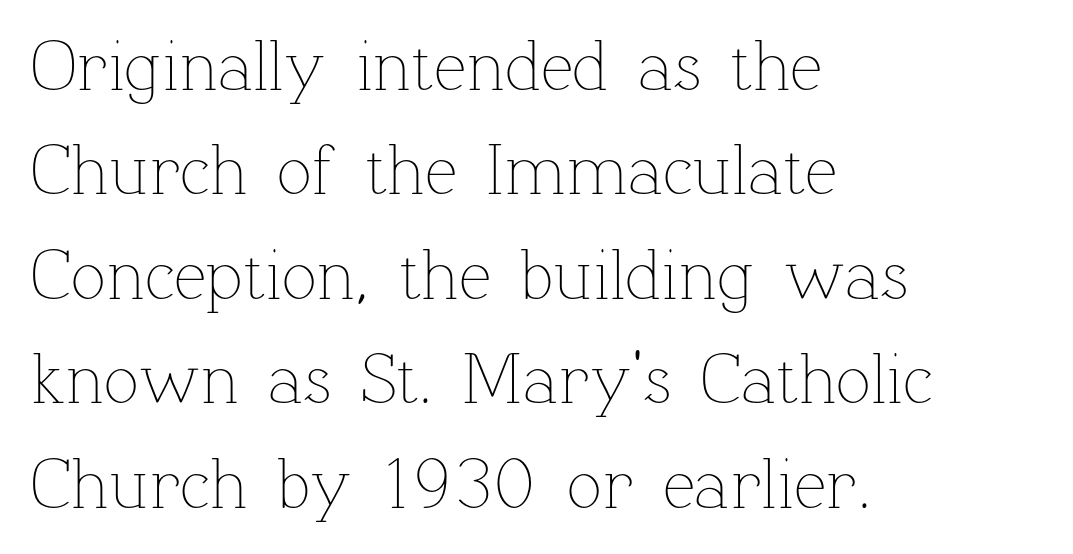
Q: Is the text bold? A: No.
Q: Is the text italic (slanted)? A: No, it is upright.
Q: Is the text underlined? A: No.
Q: How is the paragraph aligned? A: Left-aligned.
Q: Is the spacing between letters normal or unusually wide? A: Normal.
Q: Is the spacing between lines tight, normal or loose? A: Normal.
Q: Width (condensed, normal, or wide)? A: Normal.
Q: Stroke contrast? A: Low.
Q: x-height? A: Medium.
Q: Monospaced? A: No.
